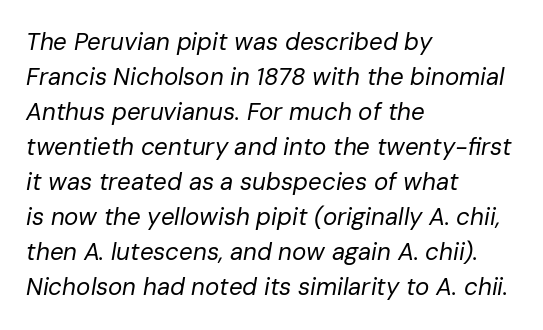
The image shows 24 px text type, italic (leaning right); set left-aligned, normal line spacing (1.46x), normal letter spacing, not underlined.
